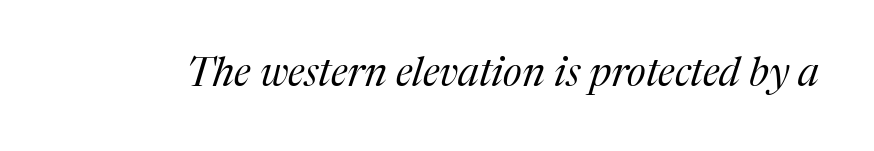
Yep, that's italic — everything's leaning. Has an underline been added? It has not. Weight: in the light-to-regular range. Note the varied advance widths — an 'i' is clearly narrower than an 'm'. The font family rendered here belongs to the serif group.
